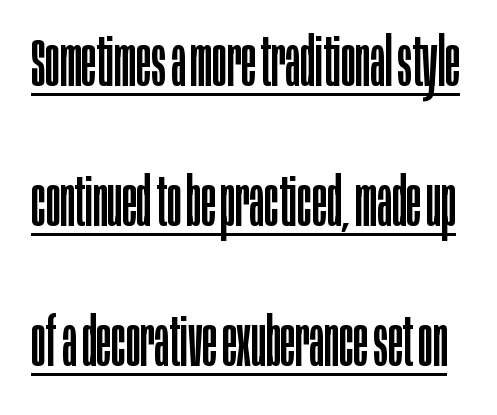
{"serif": "no", "italic": "no", "bold": "no", "weight": "regular", "width": "condensed", "stroke_contrast": "low", "x_height": "large", "monospaced": "no", "underline": "yes", "line_spacing": "loose", "line_spacing_ratio": 2.06, "letter_spacing": "normal", "letter_spacing_em": 0.0, "glyph_px": 68}
